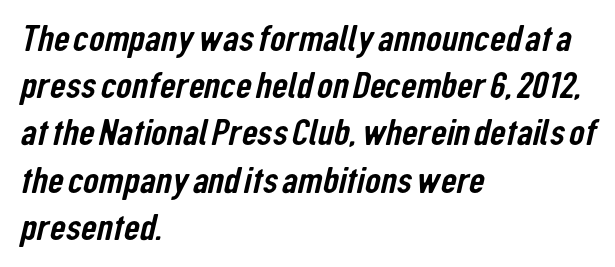
The letters advance in unequal steps, a hallmark of proportional type. Examine the stroke ends and you'll find no serifs. Here the glyphs are tracked normally, forming tight word shapes. Line beginnings align vertically; line endings do not.
